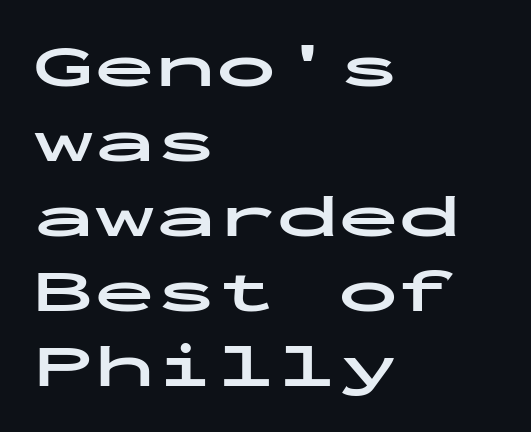
{"serif": "no", "italic": "no", "bold": "yes", "weight": "bold", "width": "wide", "stroke_contrast": "low", "x_height": "medium", "monospaced": "yes", "underline": "no", "align": "left", "line_spacing_ratio": 1.23, "letter_spacing": "normal", "letter_spacing_em": 0.0, "glyph_px": 61}
